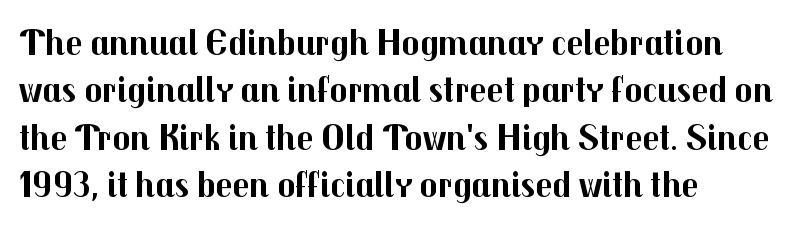
Q: Is the text bold? A: Yes.
Q: Is the text italic (slanted)? A: No, it is upright.
Q: Is the typeface a serif or a sans-serif typeface? A: Sans-serif.
Q: Is the text underlined? A: No.
Q: How is the paragraph aligned? A: Left-aligned.
Q: Is the spacing between letters normal or unusually wide? A: Normal.
Q: Is the spacing between lines tight, normal or loose? A: Normal.
Q: Width (condensed, normal, or wide)? A: Normal.
Q: Stroke contrast? A: Medium.
Q: x-height? A: Medium.
Q: Monospaced? A: No.
